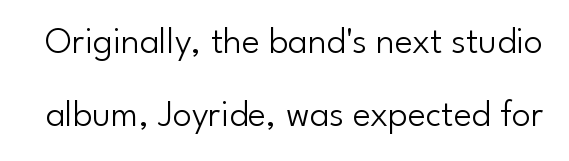
Q: Is the text bold? A: No.
Q: Is the text italic (slanted)? A: No, it is upright.
Q: Is the typeface a serif or a sans-serif typeface? A: Sans-serif.
Q: Is the text underlined? A: No.
Q: Is the spacing between letters normal or unusually wide? A: Normal.
Q: Is the spacing between lines tight, normal or loose? A: Loose.
Q: Width (condensed, normal, or wide)? A: Normal.
Q: Stroke contrast? A: Low.
Q: x-height? A: Small.
Q: Monospaced? A: No.
